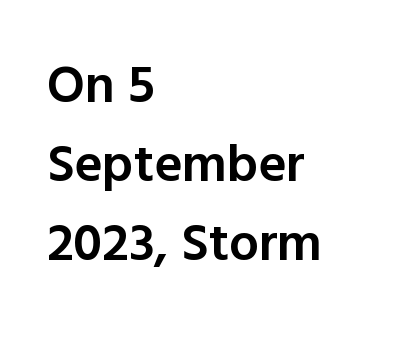
The font is running at a semibold setting, under full bold. You could not count columns in this text — the font is proportionally spaced. Teacher's note: observe the even left margin — that is flush-left alignment. Check where the strokes stop: nothing finishes them off — pure sans.
